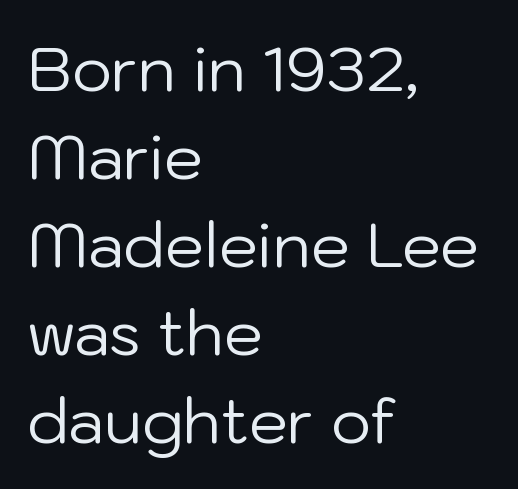
Q: Is the text bold? A: No.
Q: Is the text italic (slanted)? A: No, it is upright.
Q: Is the typeface a serif or a sans-serif typeface? A: Sans-serif.
Q: Is the text underlined? A: No.
Q: How is the paragraph aligned? A: Left-aligned.
Q: Is the spacing between letters normal or unusually wide? A: Normal.
Q: Is the spacing between lines tight, normal or loose? A: Normal.
Q: Width (condensed, normal, or wide)? A: Normal.
Q: Stroke contrast? A: Low.
Q: x-height? A: Medium.
Q: Monospaced? A: No.
